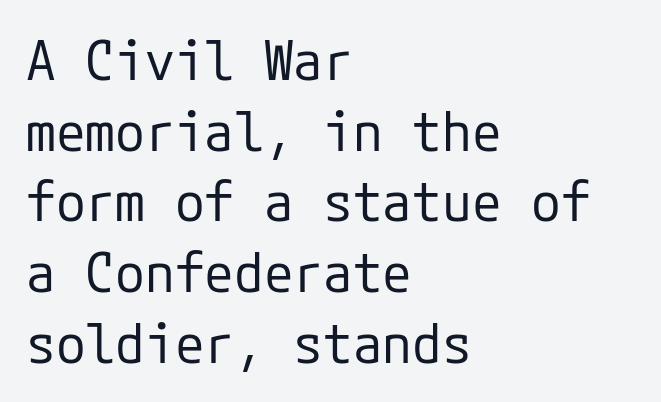
Q: Is the text bold? A: No.
Q: Is the text italic (slanted)? A: No, it is upright.
Q: Is the typeface a serif or a sans-serif typeface? A: Sans-serif.
Q: Is the text underlined? A: No.
Q: How is the paragraph aligned? A: Left-aligned.
Q: Is the spacing between letters normal or unusually wide? A: Normal.
Q: Is the spacing between lines tight, normal or loose? A: Normal.
Q: Width (condensed, normal, or wide)? A: Normal.
Q: Stroke contrast? A: Low.
Q: x-height? A: Medium.
